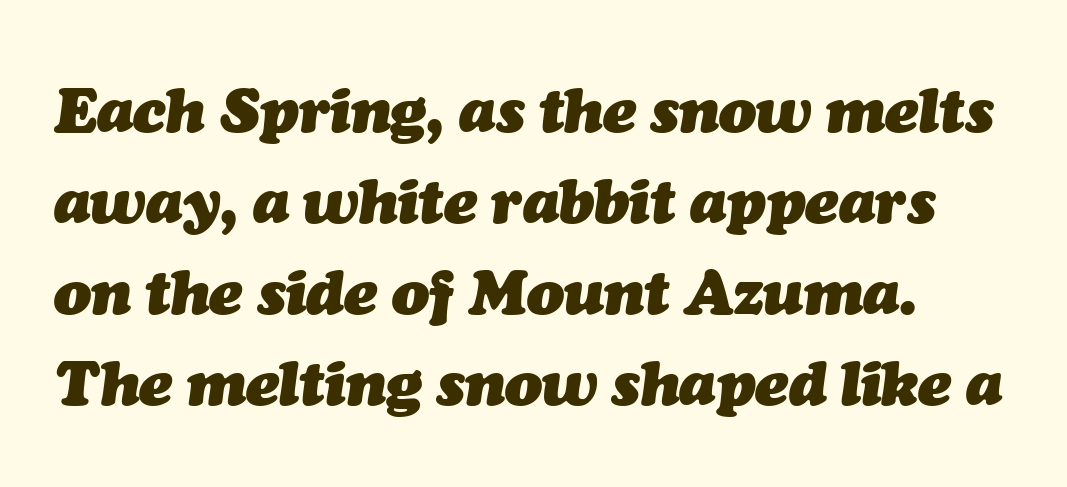
The image shows 62 px heavy type, italic (leaning right); set normal line spacing (1.47x), normal letter spacing, not underlined; medium stroke contrast and a medium x-height.
